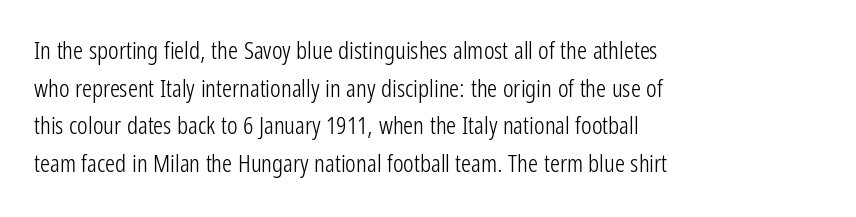
The face used here is rendered with its standard letterfit. Just letters on the line, the space beneath them empty. Caption: face not bold, strokes unweighted. Line spacing here is normal.
